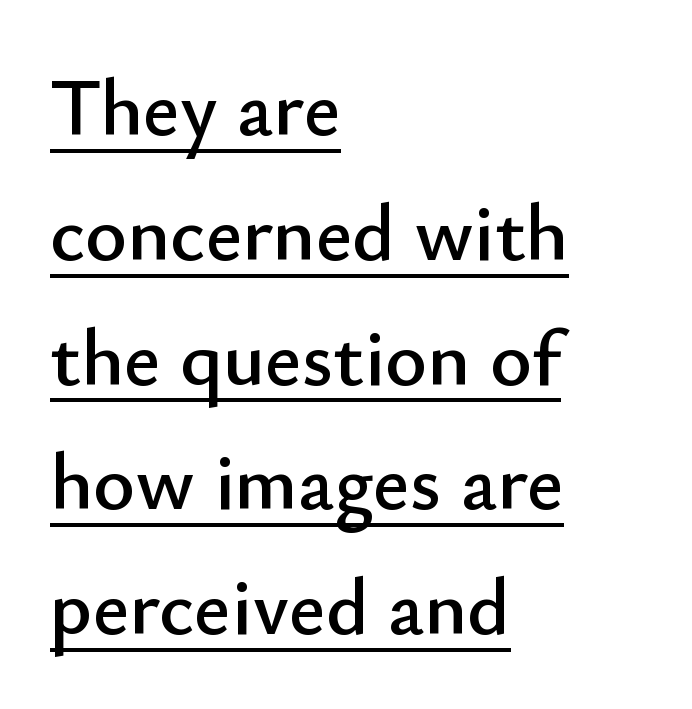
Q: Is the text italic (slanted)? A: No, it is upright.
Q: Is the typeface a serif or a sans-serif typeface? A: Sans-serif.
Q: Is the text underlined? A: Yes.
Q: How is the paragraph aligned? A: Left-aligned.
Q: Is the spacing between letters normal or unusually wide? A: Normal.
Q: Is the spacing between lines tight, normal or loose? A: Normal.
Q: Width (condensed, normal, or wide)? A: Normal.
Q: Stroke contrast? A: Low.
Q: x-height? A: Small.
Q: Monospaced? A: No.
